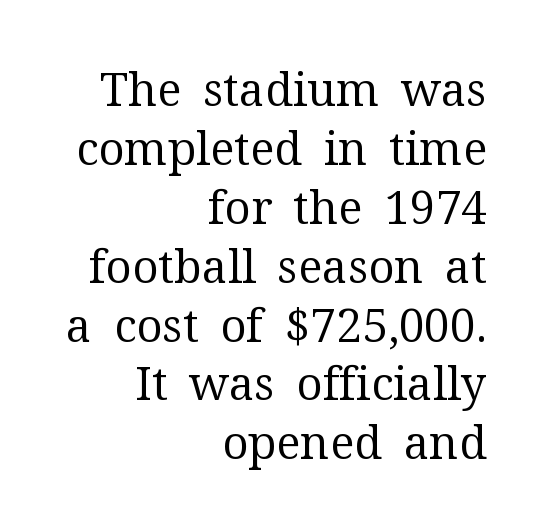
The image shows 46 px regular-weight serif type, upright; set right-aligned, normal line spacing (1.28x), normal letter spacing, not underlined; medium stroke contrast and a medium x-height.
